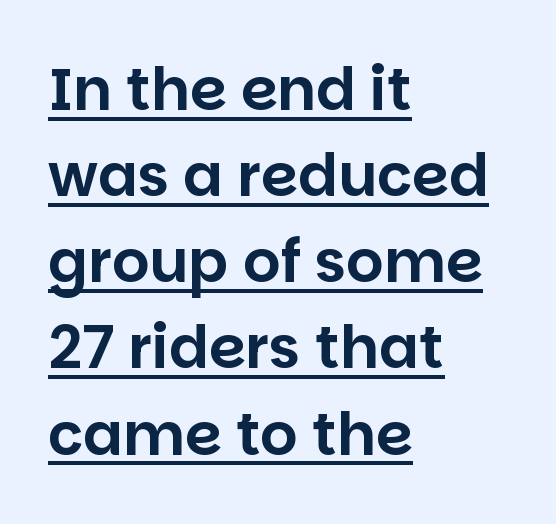
{"serif": "no", "italic": "no", "width": "normal", "stroke_contrast": "low", "x_height": "large", "monospaced": "no", "underline": "yes", "align": "left", "line_spacing": "normal", "line_spacing_ratio": 1.46, "letter_spacing": "normal", "letter_spacing_em": 0.0, "glyph_px": 59}
